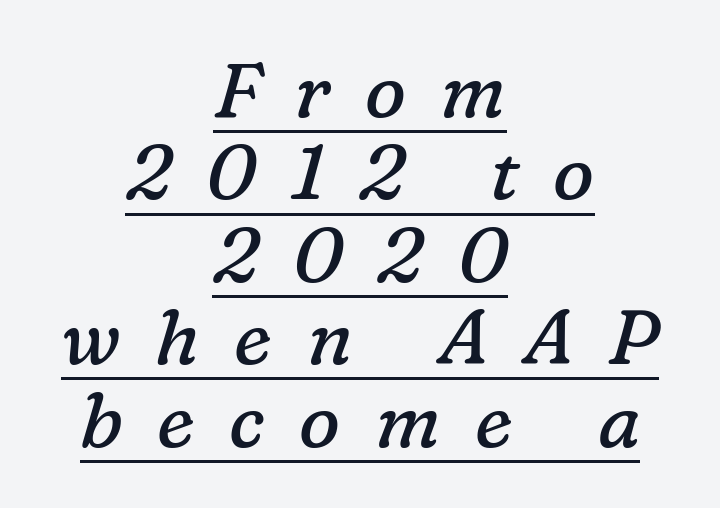
Spacing verdict: proportional, widths tailored to each character. This rendering features underlined lettering. Every row of glyphs is offset so its center matches the block's center. Tightly led — the rows are bunched. The weight tops out at a normal text grade.
